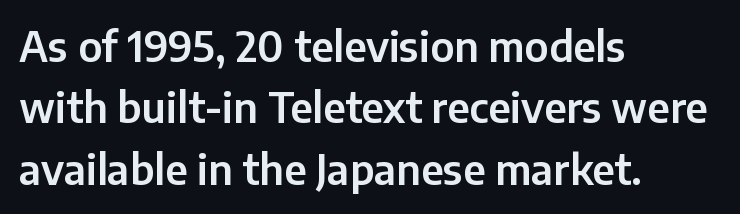
The image shows 41 px sans-serif type, upright; set left-aligned, normal line spacing (1.5x), normal letter spacing, not underlined; low stroke contrast and a medium x-height.
